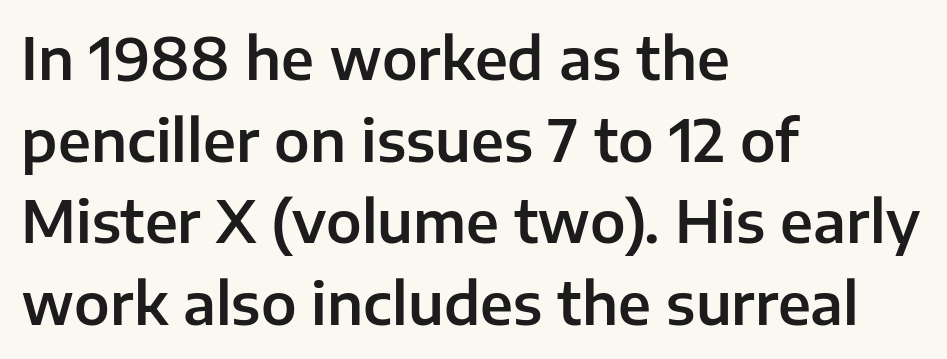
{"serif": "no", "italic": "no", "width": "normal", "stroke_contrast": "low", "x_height": "medium", "monospaced": "no", "underline": "no", "align": "left", "line_spacing": "normal", "line_spacing_ratio": 1.43, "letter_spacing": "normal", "letter_spacing_em": 0.0, "glyph_px": 57}
